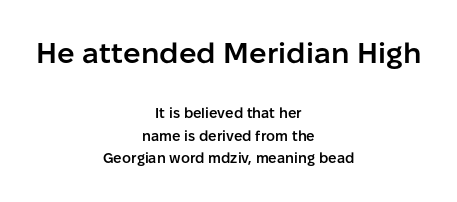
Q: Is the text bold? A: Semi-bold.
Q: Is the text italic (slanted)? A: No, it is upright.
Q: Is the typeface a serif or a sans-serif typeface? A: Sans-serif.
Q: Is the text underlined? A: No.
Q: How is the paragraph aligned? A: Centered.
Q: Is the spacing between letters normal or unusually wide? A: Normal.
Q: Is the spacing between lines tight, normal or loose? A: Normal.
Q: Which block of text is set in a larger size, the first (top) or the second (bottom)? A: The first (top) one.
Q: Width (condensed, normal, or wide)? A: Normal.
Q: Stroke contrast? A: Low.
Q: x-height? A: Medium.
Q: Monospaced? A: No.
